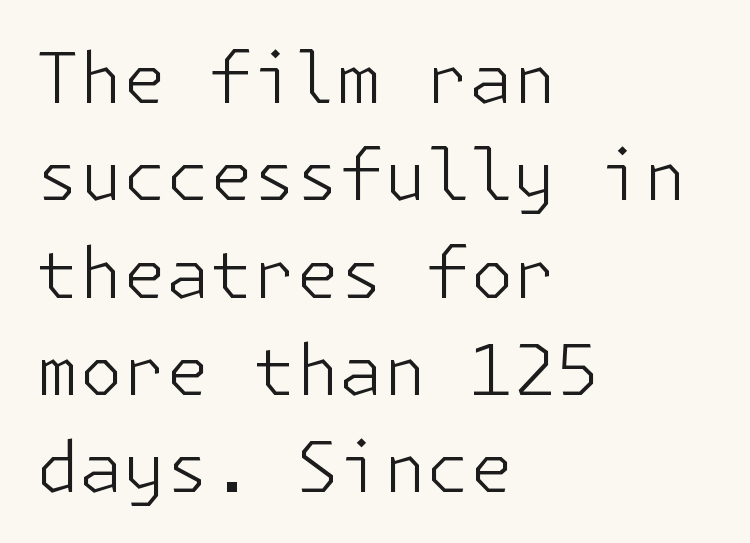
Reading down the block, your eye returns to a fixed left position each line. Only glyphs here, with clear space below each row. Posture: vertical. Regarding leading, the lines here are spaced in the standard way. The gaps between neighbouring characters are ordinary and unremarkable.
